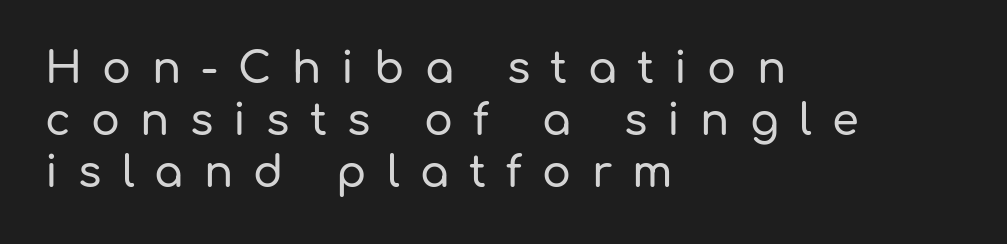
Glance below the letters and you will spot only blank space. Quick note: not italic, upright. The letters are spread apart with noticeably loose tracking. Type style note: lacks serifs. Each letter keeps its own natural width here, so spacing adapts to shape.
